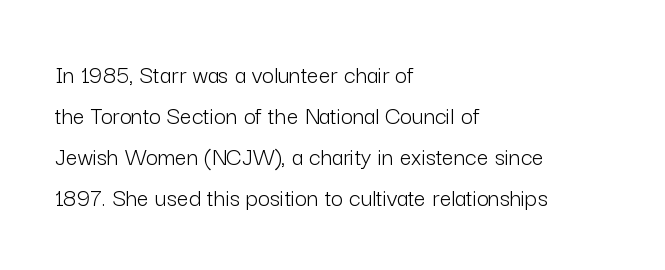
{"italic": "no", "bold": "no", "underline": "no", "align": "left", "line_spacing": "normal", "line_spacing_ratio": 1.58, "letter_spacing": "normal", "letter_spacing_em": 0.0, "glyph_px": 26}
